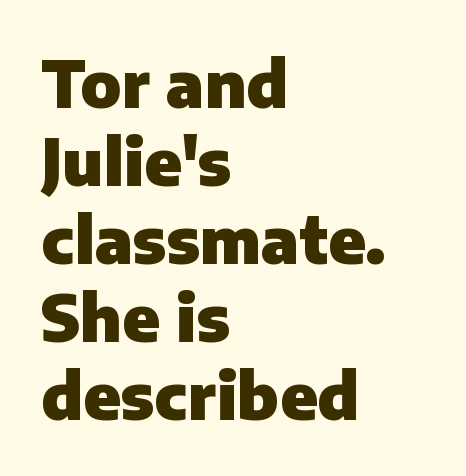
{"serif": "no", "italic": "no", "bold": "yes", "weight": "heavy", "width": "normal", "stroke_contrast": "low", "x_height": "medium", "monospaced": "no", "underline": "no", "align": "left", "line_spacing_ratio": 1.2, "letter_spacing": "normal", "letter_spacing_em": 0.0, "glyph_px": 65}
